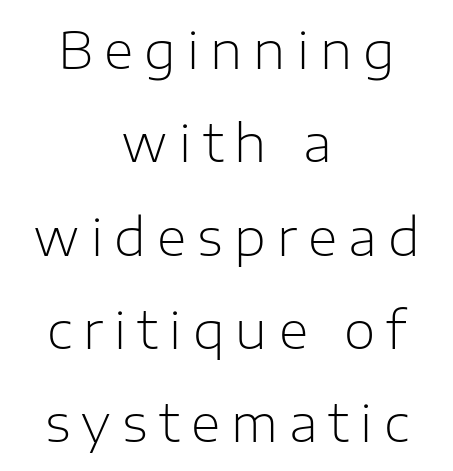
{"serif": "no", "italic": "no", "bold": "no", "weight": "light", "width": "normal", "stroke_contrast": "low", "x_height": "medium", "monospaced": "no", "underline": "no", "align": "center", "line_spacing_ratio": 1.83, "letter_spacing": "wide", "letter_spacing_em": 0.22, "glyph_px": 51}
